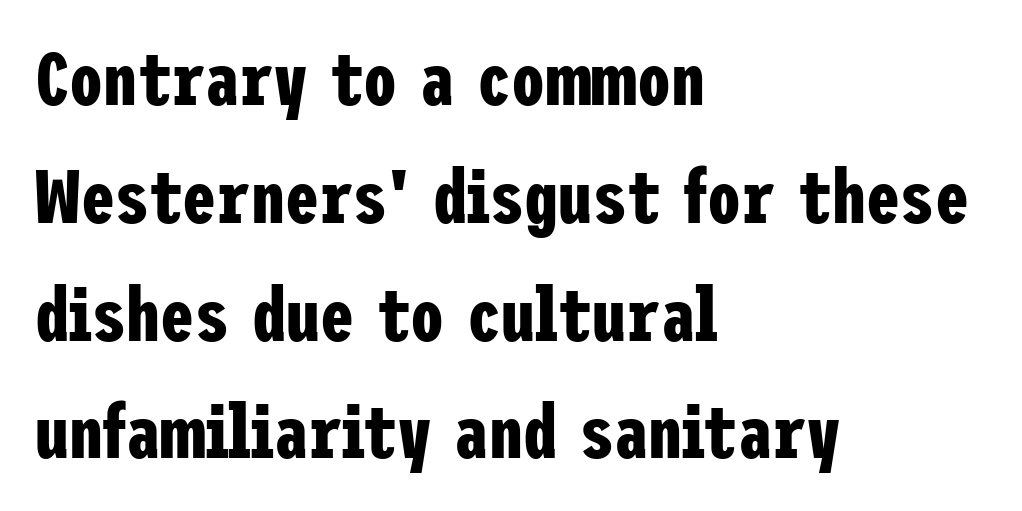
Note: no serifs on the glyphs. The axis of the letterforms is exactly vertical. Notice how descenders clear the ascenders below comfortably — that's standard leading. You'd pick this weight for a headline — it's a proper bold.
